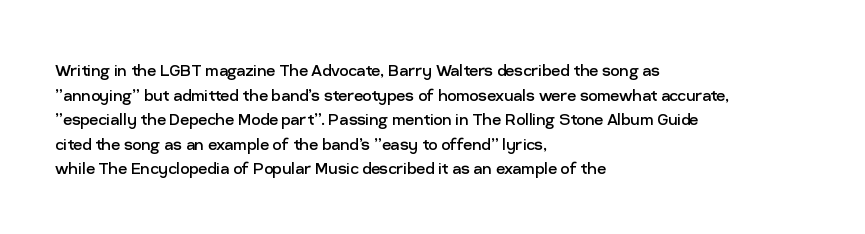
The image shows 20 px text type, upright; set left-aligned, line spacing 1.23x, normal letter spacing, not underlined.
